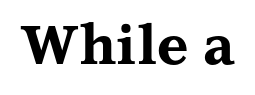
The image shows 54 px bold, wide serif type, upright; set normal letter spacing, not underlined; medium stroke contrast and a medium x-height.
